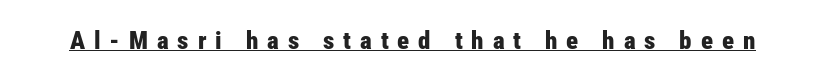
Typesetter's note: full bold, strokes at maximum text heaviness. The rendering uses the underline text-decoration. This rendering widens character spacing well past its baseline value. Notice how the stems are strictly vertical — no italics here.
